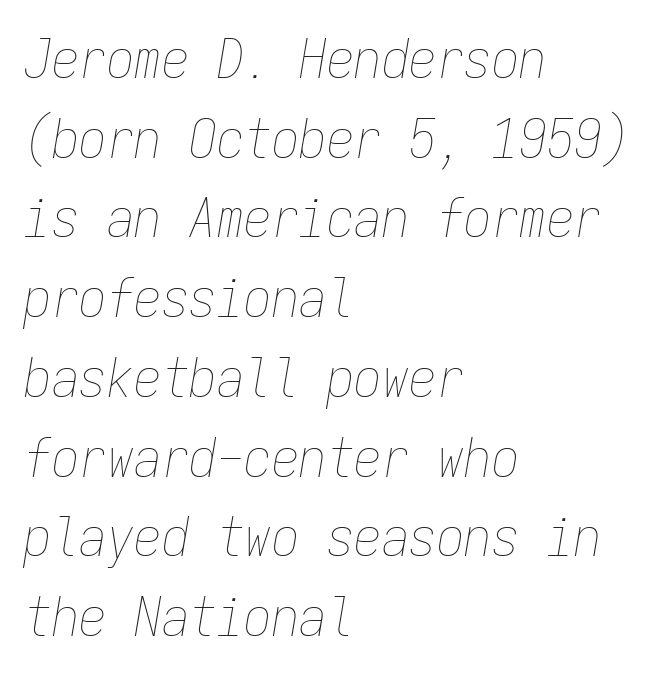
Q: Is the text bold? A: No.
Q: Is the text italic (slanted)? A: Yes, it leans right by about 9 degrees.
Q: Is the text underlined? A: No.
Q: How is the paragraph aligned? A: Left-aligned.
Q: Is the spacing between letters normal or unusually wide? A: Normal.
Q: Is the spacing between lines tight, normal or loose? A: Normal.
Q: Width (condensed, normal, or wide)? A: Condensed.
Q: Stroke contrast? A: Low.
Q: x-height? A: Medium.
Q: Monospaced? A: Yes.
